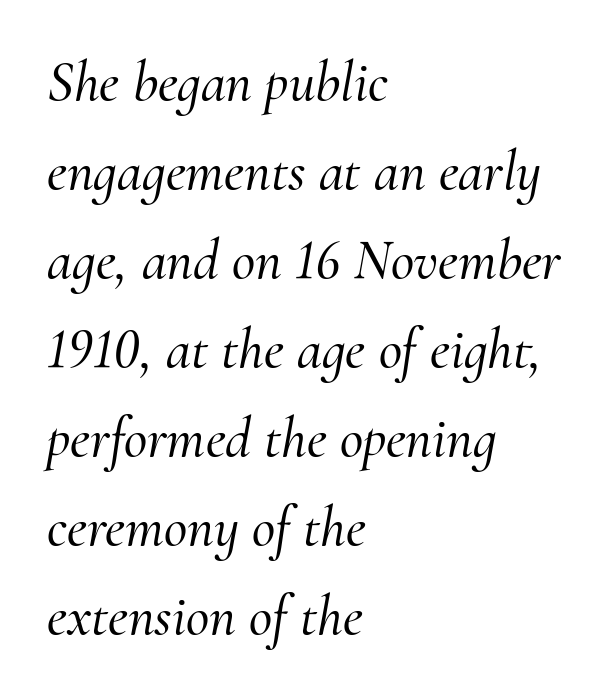
Q: Is the text italic (slanted)? A: Yes, it leans right by about 10 degrees.
Q: Is the typeface a serif or a sans-serif typeface? A: Serif.
Q: Is the text underlined? A: No.
Q: How is the paragraph aligned? A: Left-aligned.
Q: Is the spacing between letters normal or unusually wide? A: Normal.
Q: Is the spacing between lines tight, normal or loose? A: Normal.
Q: Width (condensed, normal, or wide)? A: Normal.
Q: Stroke contrast? A: Medium.
Q: x-height? A: Small.
Q: Monospaced? A: No.
